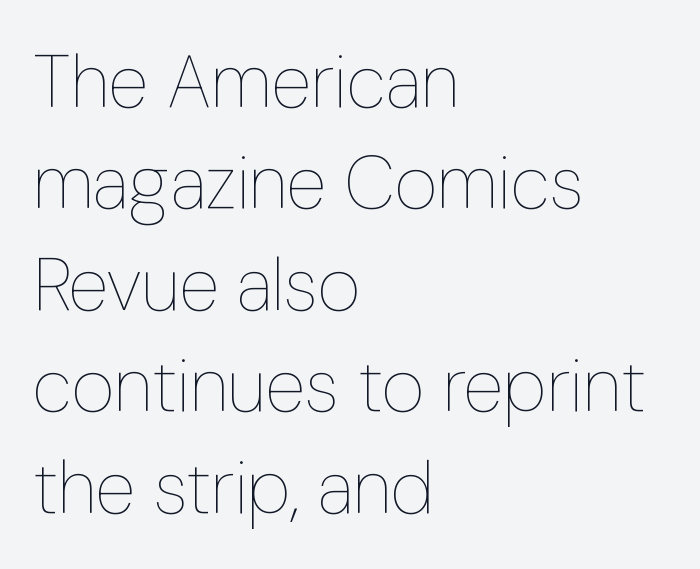
{"italic": "no", "bold": "no", "weight": "thin", "width": "condensed", "stroke_contrast": "low", "x_height": "medium", "monospaced": "no", "underline": "no", "align": "left", "line_spacing": "normal", "line_spacing_ratio": 1.37, "letter_spacing": "normal", "letter_spacing_em": 0.0, "glyph_px": 74}
